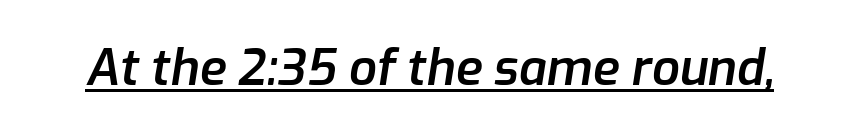
Q: Is the text bold? A: Semi-bold.
Q: Is the text italic (slanted)? A: Yes, it leans right by about 9 degrees.
Q: Is the text underlined? A: Yes.
Q: Is the spacing between letters normal or unusually wide? A: Normal.
Q: Width (condensed, normal, or wide)? A: Normal.
Q: Stroke contrast? A: Low.
Q: x-height? A: Medium.
Q: Monospaced? A: No.
